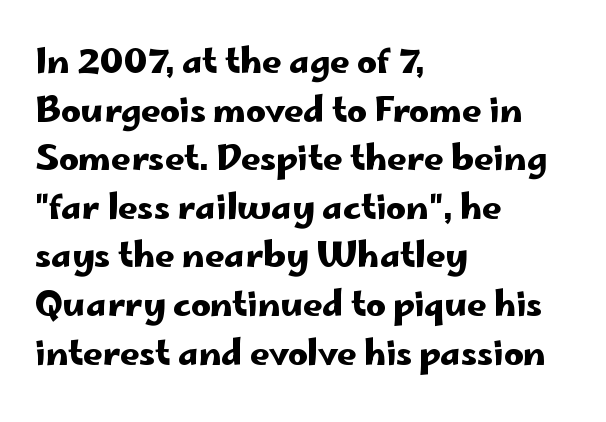
The image shows 34 px wide sans-serif type, upright; set left-aligned, normal line spacing (1.43x), normal letter spacing, not underlined; low stroke contrast and a small x-height.
